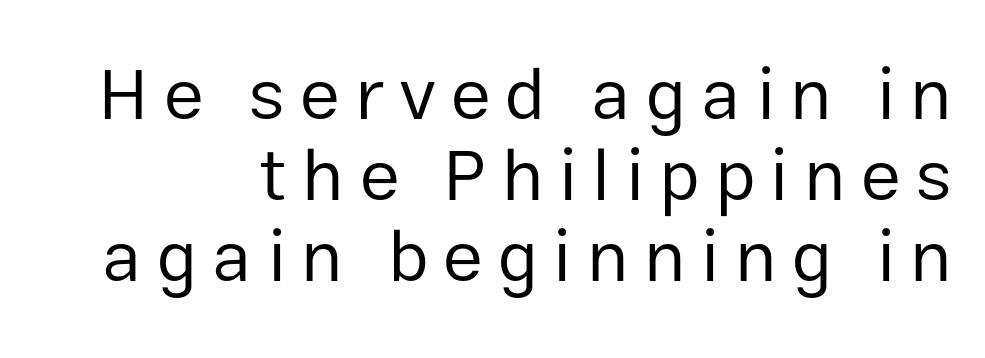
The letters advance in unequal steps, a hallmark of proportional type. The designer went with a sans here, leaving each stem footless. Stroke thickness stays within the range of a standard reading face or lighter. Where is the straight margin? On the right. The typography opts for an upright posture over an oblique one.
